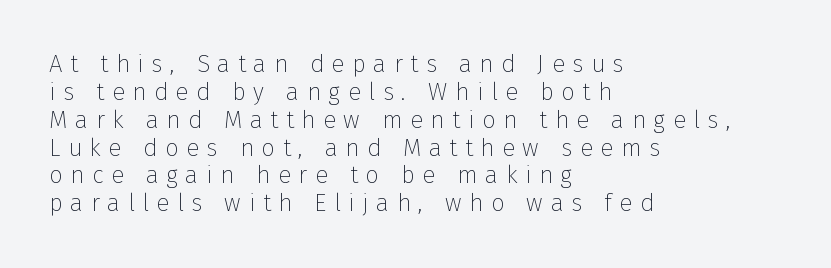
Q: Is the text bold? A: No.
Q: Is the text italic (slanted)? A: No, it is upright.
Q: Is the text underlined? A: No.
Q: How is the paragraph aligned? A: Left-aligned.
Q: Is the spacing between letters normal or unusually wide? A: Unusually wide.
